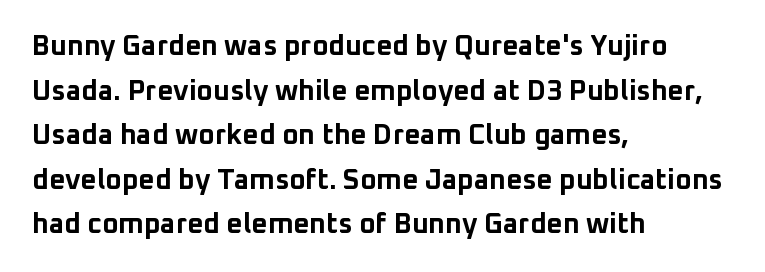
The image shows 28 px bold sans-serif type, upright; set left-aligned, normal line spacing (1.59x), normal letter spacing, not underlined; low stroke contrast and a medium x-height.
